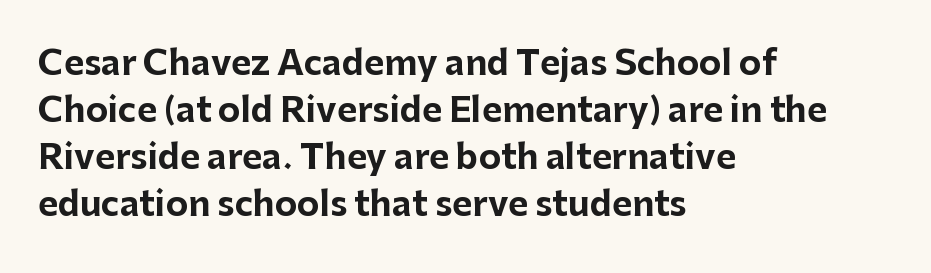
The image shows 34 px bold sans-serif type, upright; set left-aligned, normal line spacing (1.38x), normal letter spacing, not underlined; low stroke contrast and a medium x-height.
